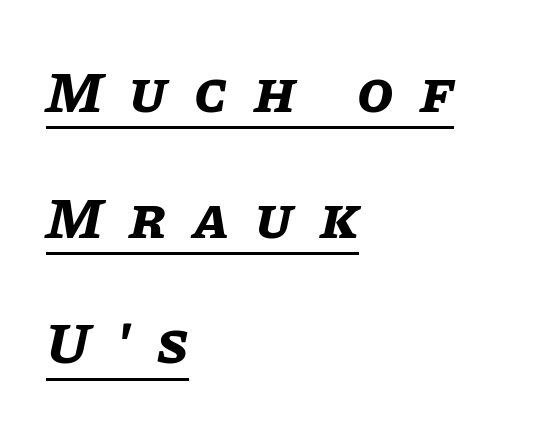
The image shows 59 px bold type, italic (leaning right); set left-aligned, loose line spacing (2.13x), unusually wide letter spacing (+0.45 em), underlined; low stroke contrast and a large x-height.
